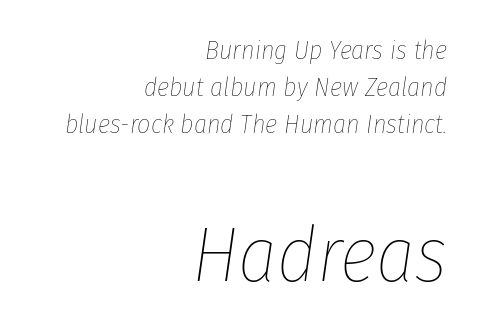
Q: Is the text bold? A: No.
Q: Is the text italic (slanted)? A: Yes, it leans right by about 8 degrees.
Q: Is the text underlined? A: No.
Q: How is the paragraph aligned? A: Right-aligned.
Q: Is the spacing between letters normal or unusually wide? A: Normal.
Q: Is the spacing between lines tight, normal or loose? A: Normal.
Q: Which block of text is set in a larger size, the first (top) or the second (bottom)? A: The second (bottom) one.
Q: Width (condensed, normal, or wide)? A: Condensed.
Q: Stroke contrast? A: Low.
Q: x-height? A: Medium.
Q: Monospaced? A: No.
